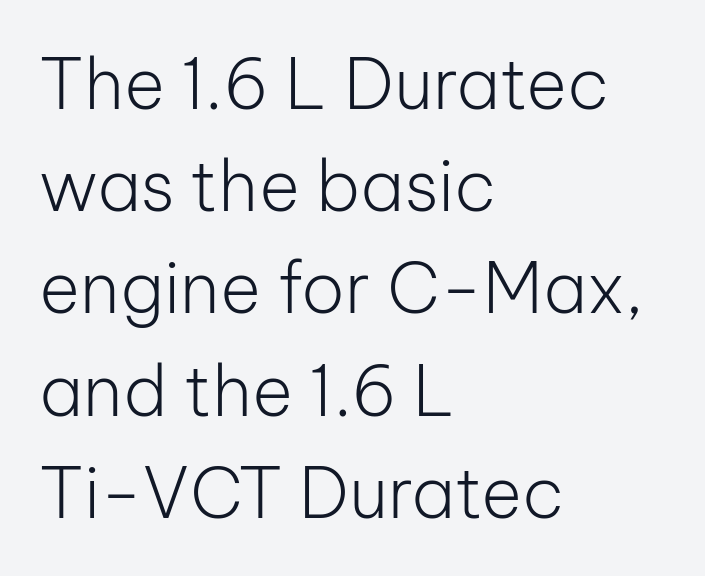
The image shows 70 px light sans-serif type, upright; set left-aligned, normal line spacing (1.46x), normal letter spacing, not underlined; low stroke contrast and a medium x-height.
